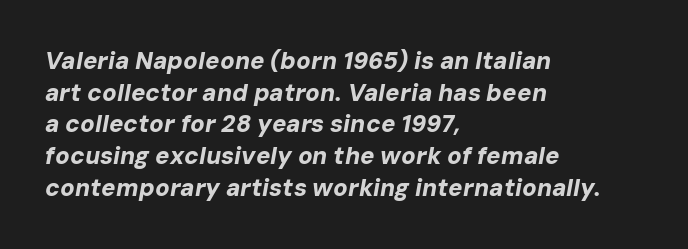
{"italic": "yes", "lean": "right", "slant_degrees": 10, "bold": "yes", "underline": "no", "align": "left", "line_spacing": "normal", "line_spacing_ratio": 1.32, "letter_spacing": "normal", "letter_spacing_em": 0.0, "glyph_px": 24}
